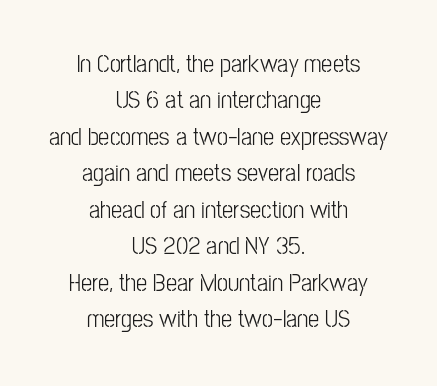
Decoration check: the copy has no underline. These lines keep a tight, regular rhythm from letter to letter. A roman cut, with each character standing at attention. Each new line begins a customary step beneath the previous one. This rendering uses center alignment, leaving both contours irregular but symmetric.
